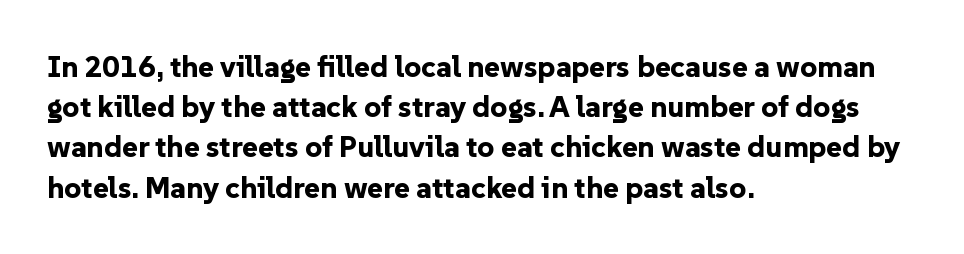
{"serif": "no", "italic": "no", "bold": "yes", "weight": "bold", "width": "normal", "stroke_contrast": "low", "x_height": "medium", "monospaced": "no", "underline": "no", "align": "left", "line_spacing": "normal", "line_spacing_ratio": 1.34, "letter_spacing": "normal", "letter_spacing_em": 0.0, "glyph_px": 30}
